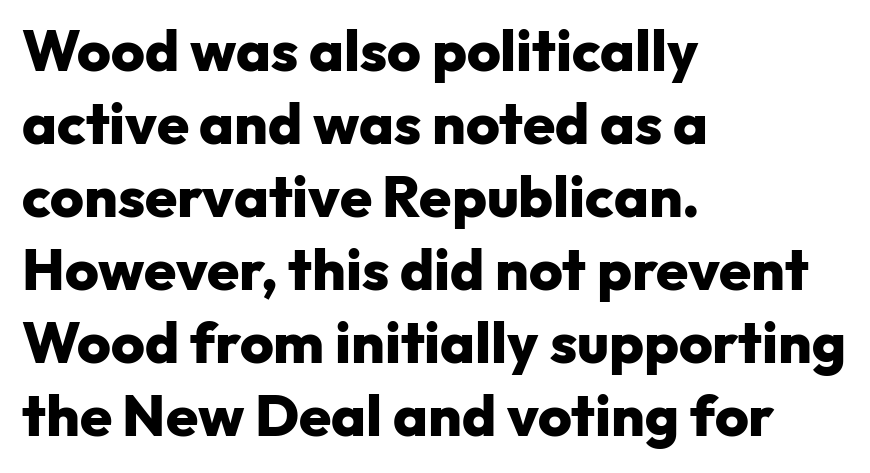
{"serif": "no", "italic": "no", "bold": "yes", "weight": "heavy", "width": "normal", "stroke_contrast": "low", "x_height": "medium", "monospaced": "no", "underline": "no", "align": "left", "line_spacing": "normal", "line_spacing_ratio": 1.26, "letter_spacing": "normal", "letter_spacing_em": 0.0, "glyph_px": 58}
